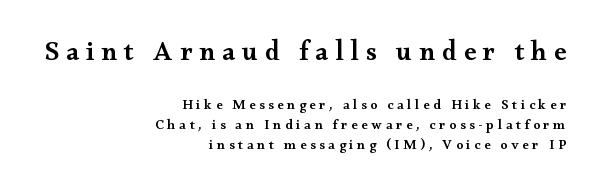
How are the letters spaced? Widely, with obvious added tracking. Upright lettering throughout. This rendering uses right alignment, leaving the left contour irregular. As a designer I'd log this as weight 600, semibold.
